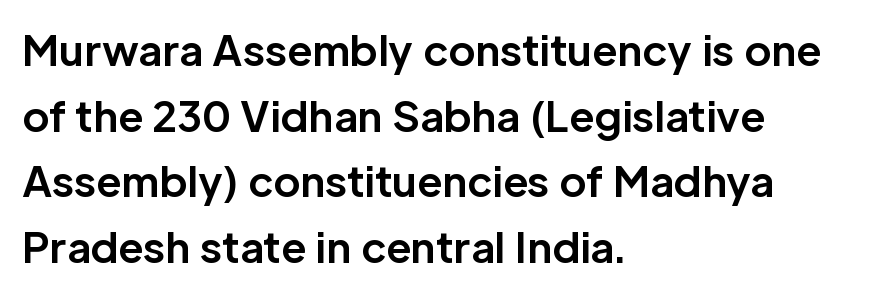
The letters stand straight up with perfectly vertical stems. Students, this is bold: see how much ink each stroke carries. Which margin do the lines hug? The left one — the right edge is uneven. Serif or sans? Sans — the stroke terminals are bare. This sample keeps an unexceptional amount of space between lines. Character widths vary here, with narrow letters taking less room than wide ones.
